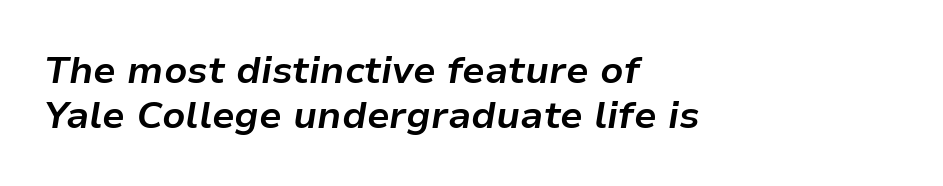
{"italic": "yes", "lean": "right", "slant_degrees": 9, "bold": "yes", "weight": "bold", "width": "normal", "stroke_contrast": "low", "x_height": "medium", "monospaced": "no", "underline": "no", "align": "left", "line_spacing_ratio": 1.18, "letter_spacing": "normal", "letter_spacing_em": 0.0, "glyph_px": 38}
